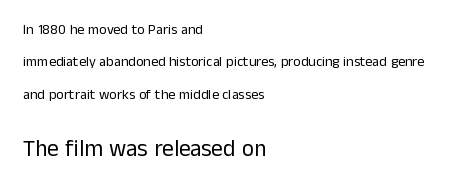
The image shows 23 px text type, upright; set left-aligned, loose line spacing (2.31x), normal letter spacing, not underlined; the second (bottom) block is 1.64x larger.
